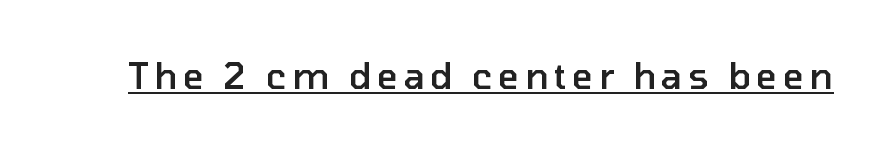
The image shows 36 px semibold sans-serif type, upright; set underlined; low stroke contrast and a medium x-height.
